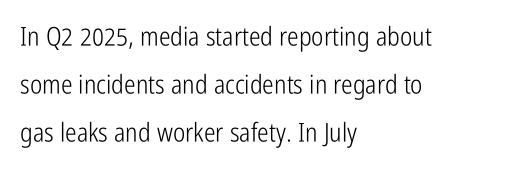
Any mark beneath the type? The region is blank. The type sits square on the baseline with zero lean. Compared with typical body copy, the letter spacing here is the same. This rendering uses left alignment, leaving the right contour irregular.
